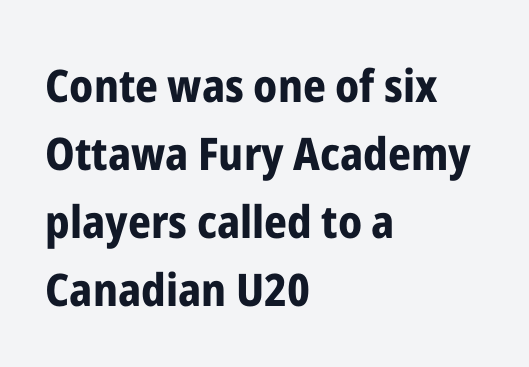
{"serif": "no", "italic": "no", "bold": "yes", "weight": "bold", "width": "condensed", "stroke_contrast": "low", "x_height": "medium", "monospaced": "no", "underline": "no", "align": "left", "line_spacing": "normal", "line_spacing_ratio": 1.51, "letter_spacing": "normal", "letter_spacing_em": 0.0, "glyph_px": 45}
